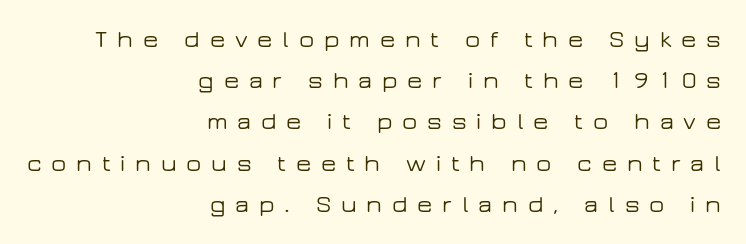
Rows of type keep a routine distance in the vertical direction. The compositor pushed each line to the right boundary. Spacing between characters has been opened up far beyond the box default. A clean baseline with only descenders dipping below it. Ascenders rise straight up at ninety degrees.
